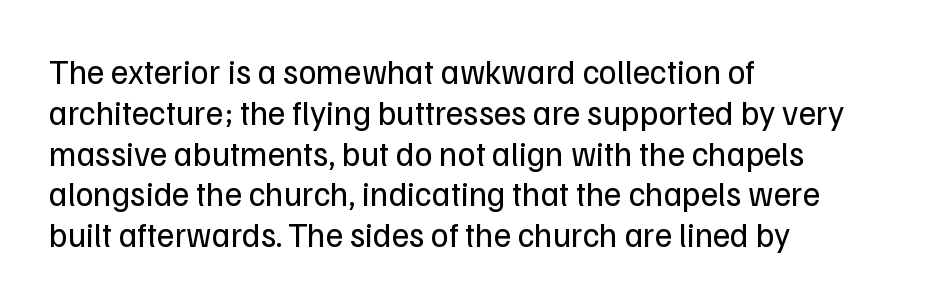
The image shows 34 px regular-weight sans-serif type, upright; set left-aligned, line spacing 1.2x, normal letter spacing, not underlined; low stroke contrast and a medium x-height.
